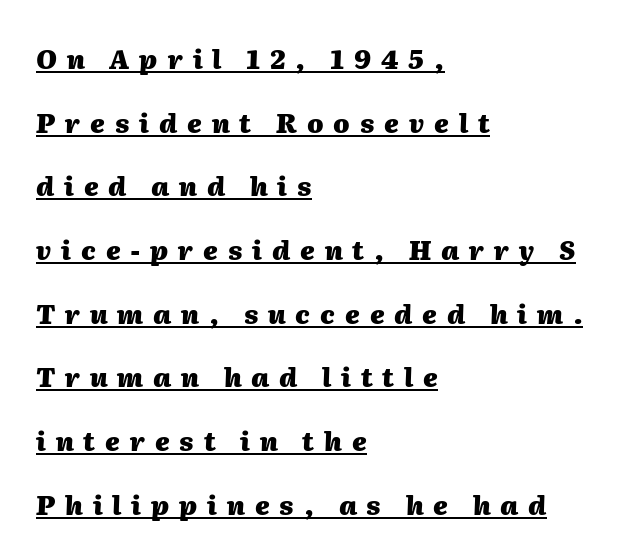
The image shows 26 px bold type, italic (leaning right); set left-aligned, loose line spacing (2.45x), unusually wide letter spacing (+0.38 em), underlined.
